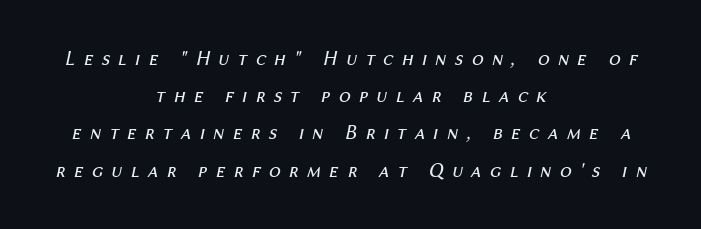
Q: Is the text bold? A: No.
Q: Is the text italic (slanted)? A: Yes, it leans right by about 12 degrees.
Q: Is the text underlined? A: No.
Q: How is the paragraph aligned? A: Centered.
Q: Is the spacing between letters normal or unusually wide? A: Unusually wide.
